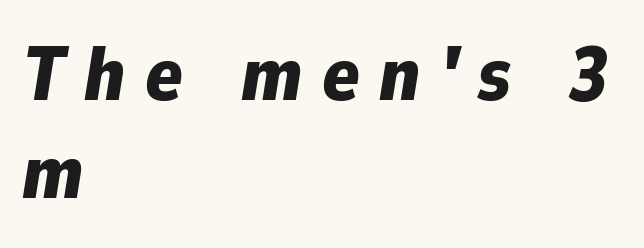
These lines are rendered in a variable-pitch font. Quick note: underline off. The lettering tilts uniformly, giving the passage an italic look. The line texture is sparse and dotted thanks to wide tracking. The text block is weighted toward the left margin, trailing off unevenly rightward. How heavy is the stroke? Heavy — this is a bold.
